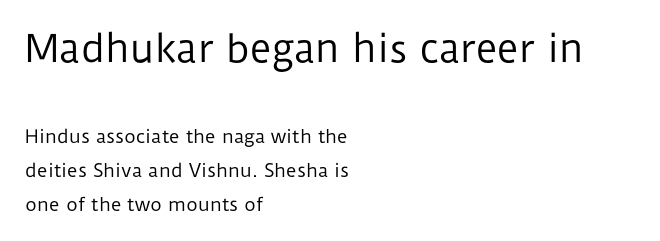
Words appear dense and cohesive because spacing is normal. The type sits square on the baseline with zero lean. The font is comparable to plain body text, perhaps lighter. The rendering uses natural spacing where letterforms have individual widths.
